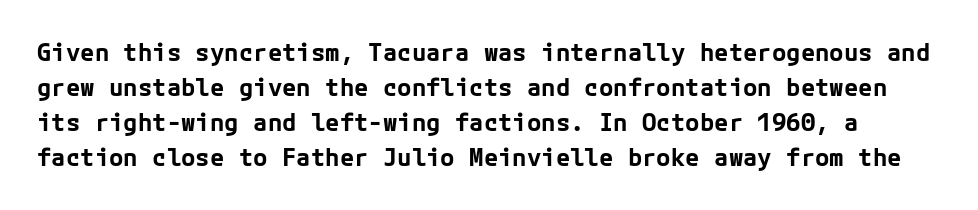
Q: Is the text bold? A: Yes.
Q: Is the text italic (slanted)? A: No, it is upright.
Q: Is the text underlined? A: No.
Q: Is the spacing between letters normal or unusually wide? A: Normal.
Q: Is the spacing between lines tight, normal or loose? A: Normal.
